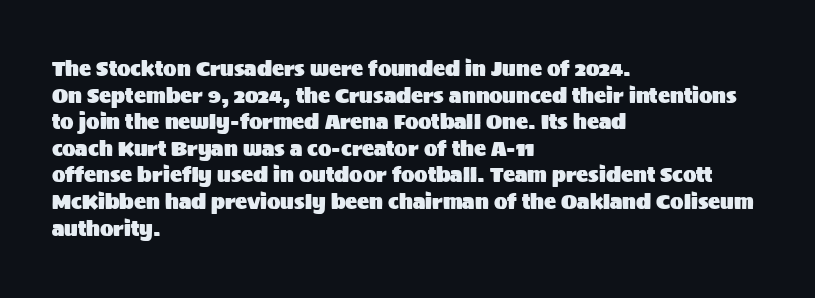
Which margin do the lines hug? The left one — the right edge is uneven. Do the letters lean? They stand straight. Students, note that the glyphs here touch the page at normal intervals. The block of text has a typical density, with ordinary space between rows. Unmarked baselines from the first word to the last.
